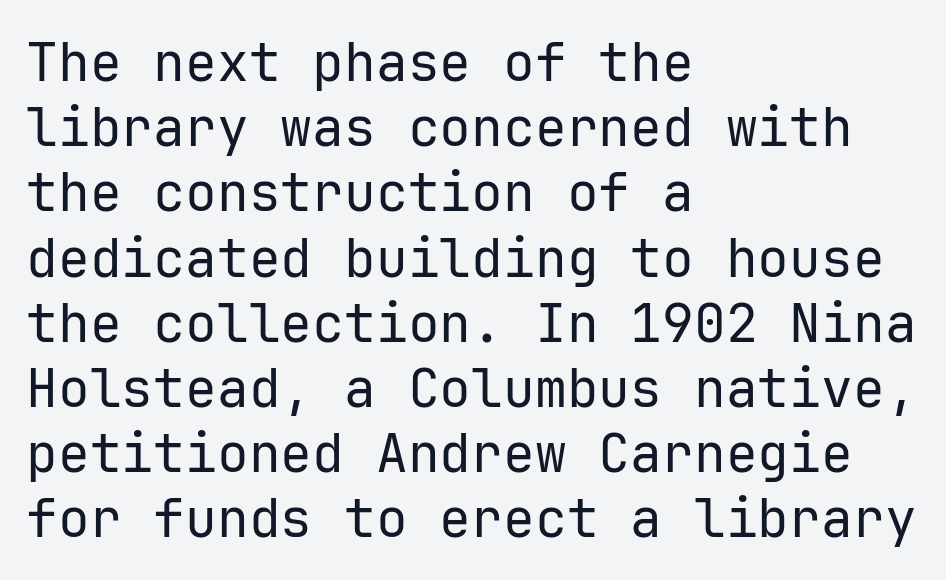
The image shows 53 px regular-weight sans-serif type, upright, monospaced; set left-aligned, line spacing 1.23x, normal letter spacing, not underlined; low stroke contrast and a medium x-height.
